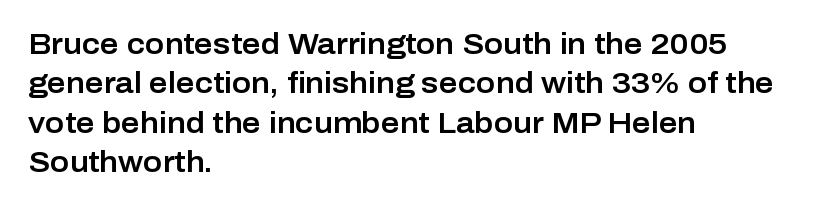
Visually the block forms a straight wall on the left and a jagged coastline on the right. How are the letters spaced? Ordinarily, with no added tracking. The font family rendered here belongs to the sans-serif group. Upright lettering throughout. Underlining? Definitely not there. Compared with typical paragraphs, the rows here are spaced about the same.
